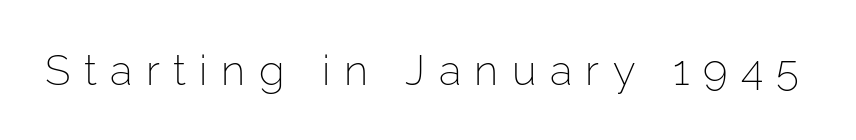
The tracking jumps out immediately: characters are airy and widely separated. Check where the strokes stop: nothing finishes them off — pure sans. The glyphs are unaccompanied by any horizontal stroke below them. The letters stand straight up with perfectly vertical stems. Character widths vary here, with narrow letters taking less room than wide ones.
